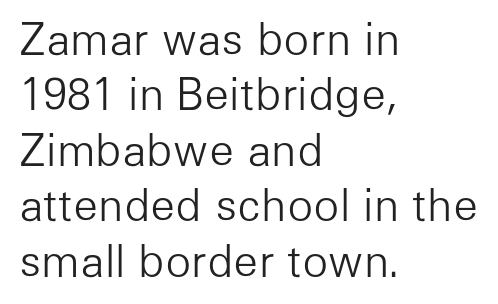
Here the designer chose a conventional face with non-uniform glyph widths. Students, observe: this is what conventionally led text looks like. Type style note: lacks serifs. Glyph-to-glyph distance matches everyday printed text. Teacher's note: observe the even left margin — that is flush-left alignment. Unbolded letterforms with no extra heft.
